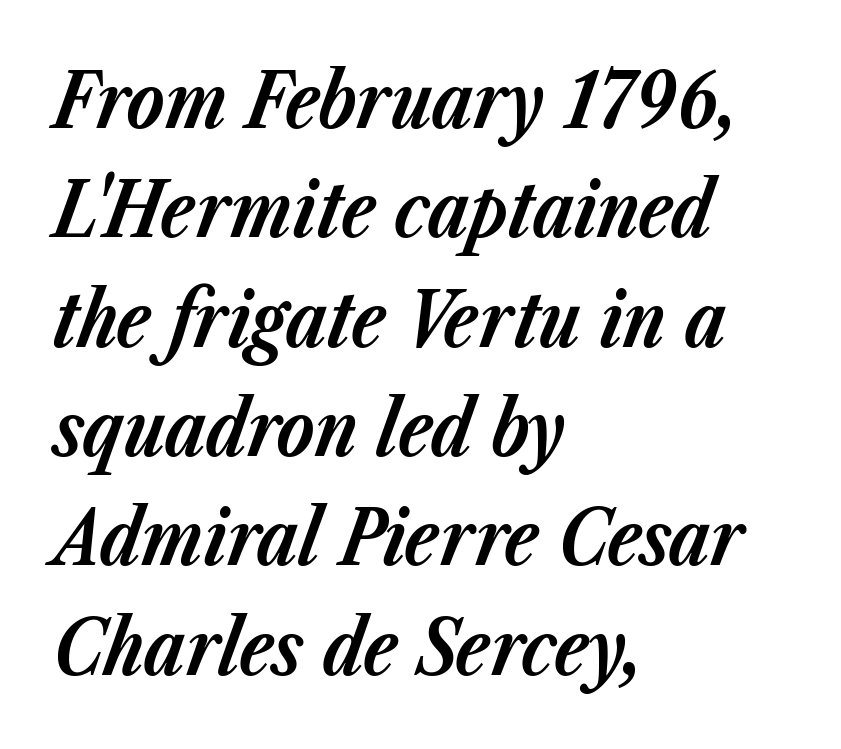
The image shows 77 px bold type, italic (leaning right); set left-aligned, normal line spacing (1.42x), normal letter spacing, not underlined; low stroke contrast and a medium x-height.
